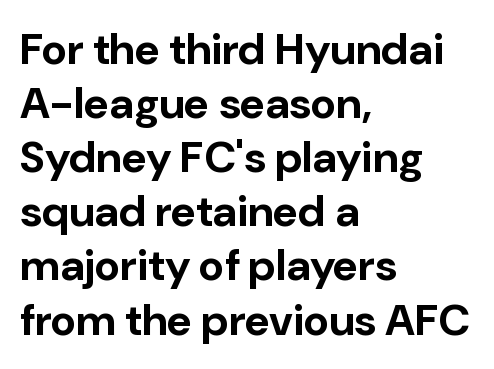
The image shows 44 px bold sans-serif type, upright; set left-aligned, line spacing 1.23x, normal letter spacing, not underlined; low stroke contrast and a medium x-height.
